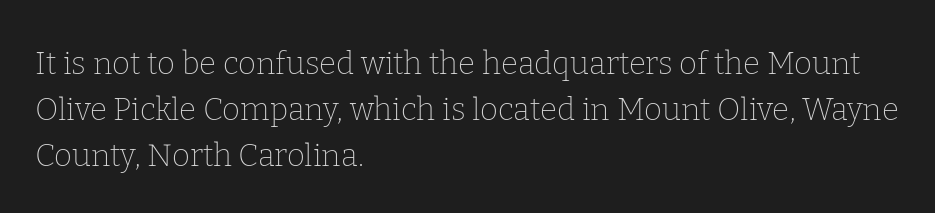
This rendering uses left alignment, leaving the right contour irregular. These lines are rendered in a variable-pitch font. Underline: absent. Short note: letters normally spaced.
